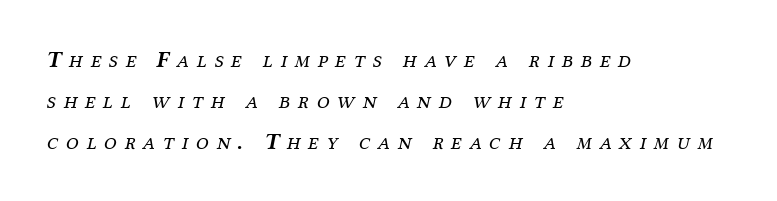
Q: Is the text bold? A: No.
Q: Is the text italic (slanted)? A: Yes, it leans right by about 12 degrees.
Q: Is the text underlined? A: No.
Q: How is the paragraph aligned? A: Left-aligned.
Q: Is the spacing between letters normal or unusually wide? A: Unusually wide.
